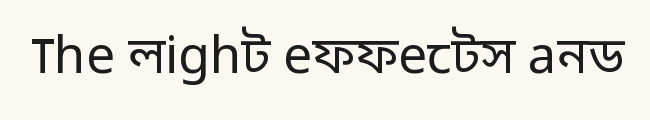
Compared with a typical body face, this is equally light or lighter still. Is the letter spacing exaggerated? No — it looks like the ordinary default. The font family rendered here belongs to the sans-serif group. Just letters on the line, the space beneath them empty. Vertical strokes here are truly vertical. You could not count columns in this text — the font is proportionally spaced.
